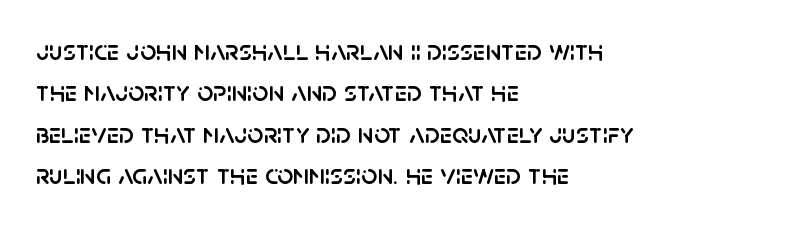
Ascenders rise straight up at ninety degrees. Compared with typical body copy, the letter spacing here is the same. The lines are quadded left. Each new line begins a customary step beneath the previous one.
